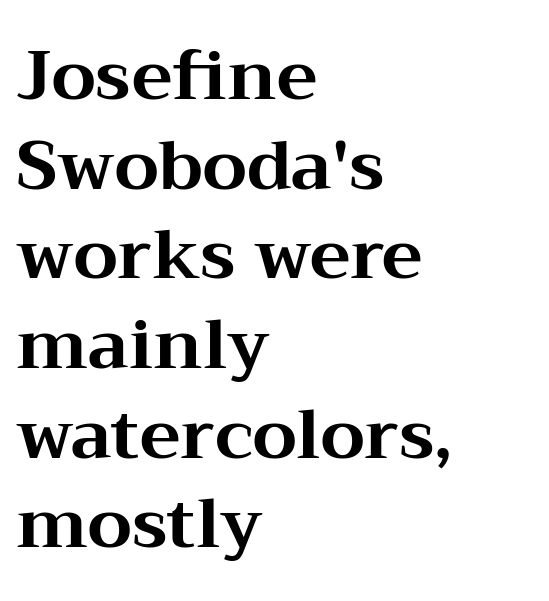
{"serif": "yes", "italic": "no", "bold": "yes", "weight": "bold", "width": "wide", "stroke_contrast": "medium", "x_height": "medium", "monospaced": "no", "underline": "no", "align": "left", "line_spacing": "normal", "line_spacing_ratio": 1.3, "letter_spacing": "normal", "letter_spacing_em": 0.0, "glyph_px": 69}
